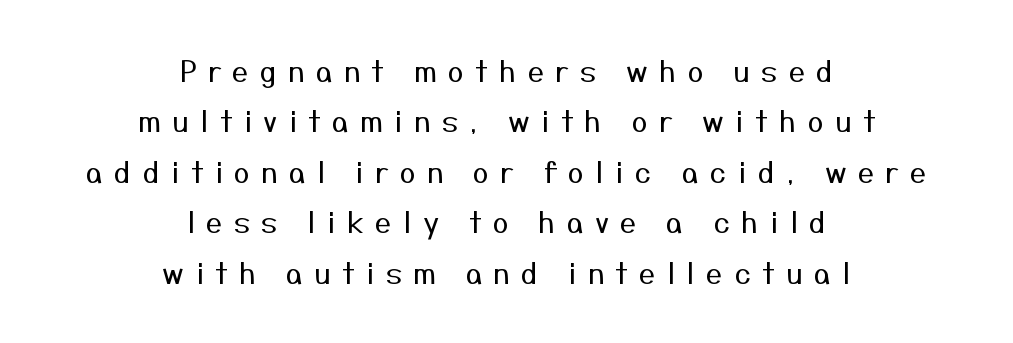
Look at the bottom of the vertical strokes: they stop flat, with no serifs. Spacing verdict: proportional, widths tailored to each character. Alignment: centered. The typeface has the unassuming heft of standard copy or less. Check the space under the baseline: it is left empty.
